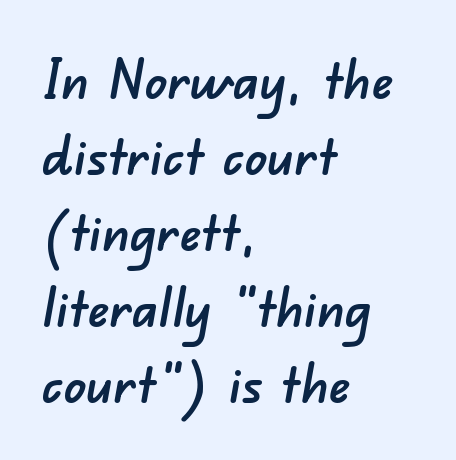
The image shows 55 px sans-serif type; set left-aligned, normal line spacing (1.38x), normal letter spacing, not underlined; low stroke contrast and a small x-height.
